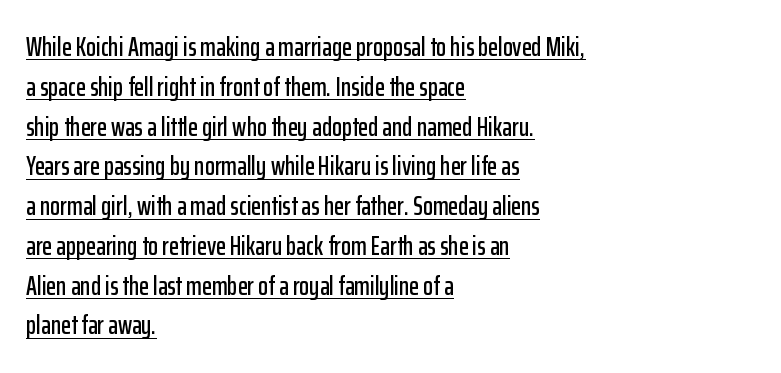
Q: Is the text italic (slanted)? A: No, it is upright.
Q: Is the text underlined? A: Yes.
Q: How is the paragraph aligned? A: Left-aligned.
Q: Is the spacing between letters normal or unusually wide? A: Normal.
Q: Is the spacing between lines tight, normal or loose? A: Normal.
